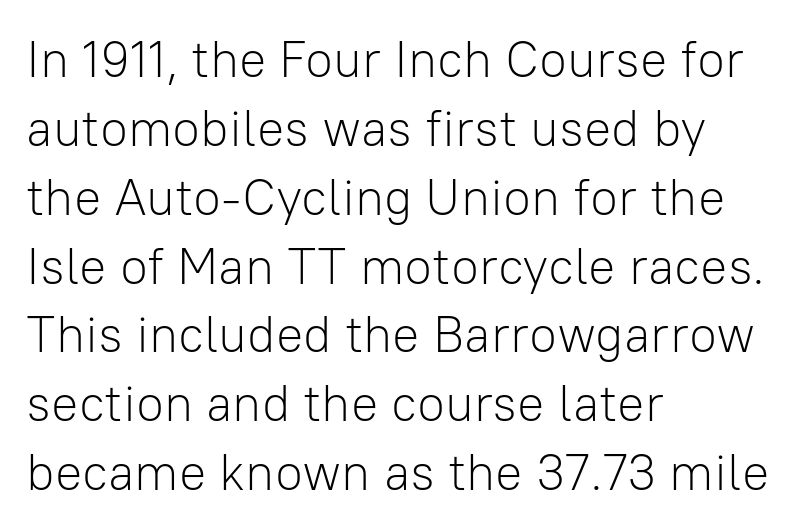
{"serif": "no", "italic": "no", "bold": "no", "weight": "light", "width": "normal", "stroke_contrast": "low", "x_height": "medium", "monospaced": "no", "underline": "no", "align": "left", "line_spacing": "normal", "line_spacing_ratio": 1.35, "letter_spacing": "normal", "letter_spacing_em": 0.0, "glyph_px": 51}
